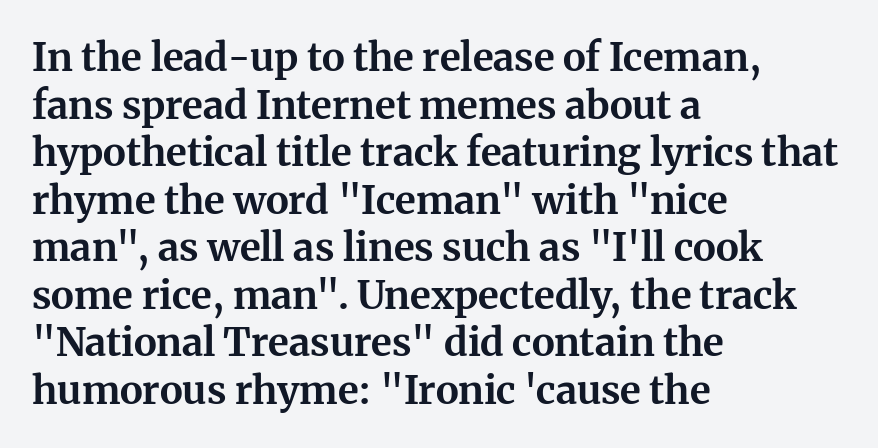
Q: Is the text bold? A: Yes.
Q: Is the text italic (slanted)? A: No, it is upright.
Q: Is the typeface a serif or a sans-serif typeface? A: Serif.
Q: Is the text underlined? A: No.
Q: How is the paragraph aligned? A: Left-aligned.
Q: Is the spacing between letters normal or unusually wide? A: Normal.
Q: Width (condensed, normal, or wide)? A: Normal.
Q: Stroke contrast? A: Medium.
Q: x-height? A: Medium.
Q: Monospaced? A: No.
